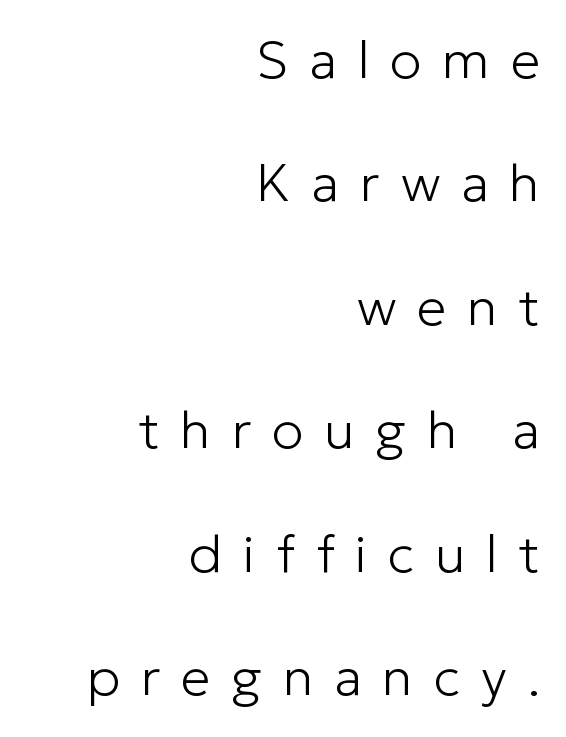
The image shows 53 px light sans-serif type, upright; set right-aligned, loose line spacing (2.33x), unusually wide letter spacing (+0.39 em), not underlined; low stroke contrast and a medium x-height.
